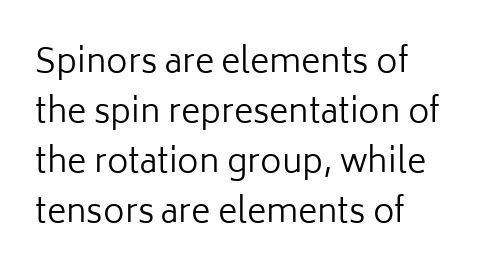
Q: Is the text bold? A: No.
Q: Is the text italic (slanted)? A: No, it is upright.
Q: Is the typeface a serif or a sans-serif typeface? A: Sans-serif.
Q: Is the text underlined? A: No.
Q: Is the spacing between letters normal or unusually wide? A: Normal.
Q: Is the spacing between lines tight, normal or loose? A: Normal.
Q: Width (condensed, normal, or wide)? A: Normal.
Q: Stroke contrast? A: Low.
Q: x-height? A: Medium.
Q: Monospaced? A: No.
